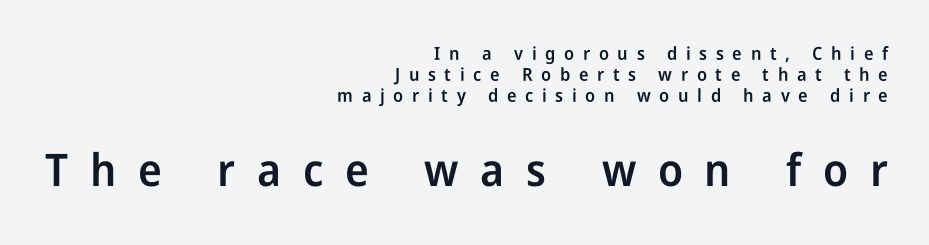
The foot of each line stays bare and open. Heft: intermediate — a semibold. The paragraph shown leans on its right margin. Note: no serifs on the glyphs. Do the characters align in a grid? No, the font is proportional.
